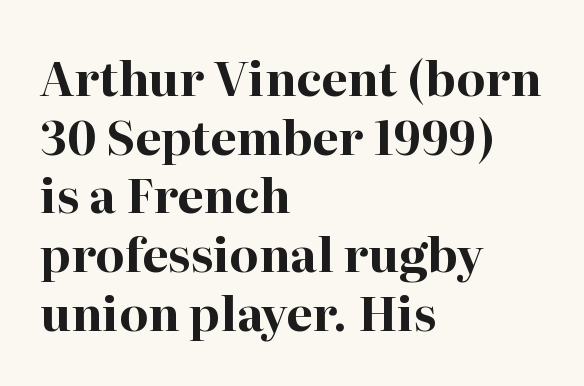
{"serif": "yes", "italic": "no", "bold": "yes", "weight": "bold", "width": "normal", "stroke_contrast": "high", "x_height": "medium", "monospaced": "no", "underline": "no", "align": "left", "line_spacing": "normal", "line_spacing_ratio": 1.25, "letter_spacing": "normal", "letter_spacing_em": 0.0, "glyph_px": 47}
